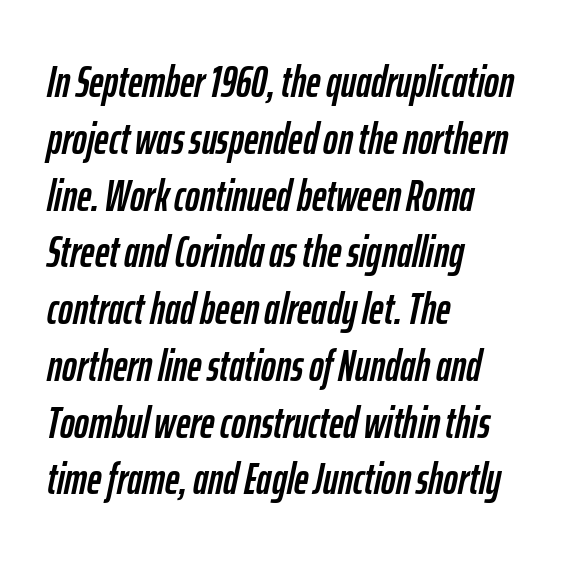
{"italic": "yes", "lean": "right", "slant_degrees": 12, "width": "condensed", "stroke_contrast": "low", "x_height": "medium", "monospaced": "no", "underline": "no", "align": "left", "line_spacing": "normal", "line_spacing_ratio": 1.29, "letter_spacing": "normal", "letter_spacing_em": 0.0, "glyph_px": 44}
